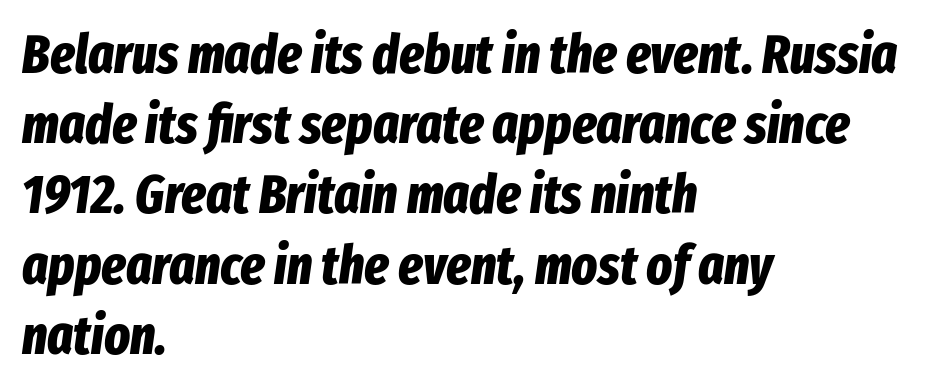
Q: Is the text bold? A: Yes.
Q: Is the text italic (slanted)? A: Yes, it leans right by about 8 degrees.
Q: Is the text underlined? A: No.
Q: How is the paragraph aligned? A: Left-aligned.
Q: Is the spacing between letters normal or unusually wide? A: Normal.
Q: Is the spacing between lines tight, normal or loose? A: Normal.
Q: Width (condensed, normal, or wide)? A: Condensed.
Q: Stroke contrast? A: Low.
Q: x-height? A: Medium.
Q: Monospaced? A: No.
